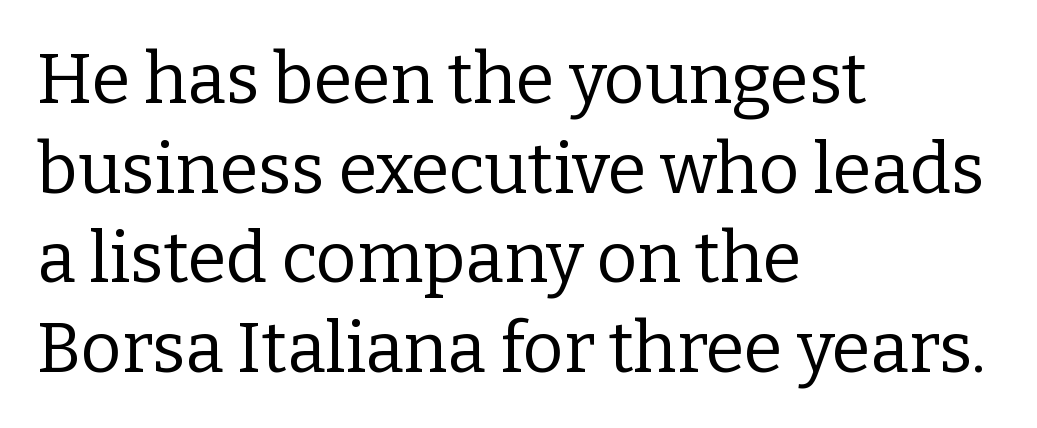
The image shows 70 px regular-weight serif type, upright; set left-aligned, normal line spacing (1.28x), normal letter spacing, not underlined; low stroke contrast and a medium x-height.
